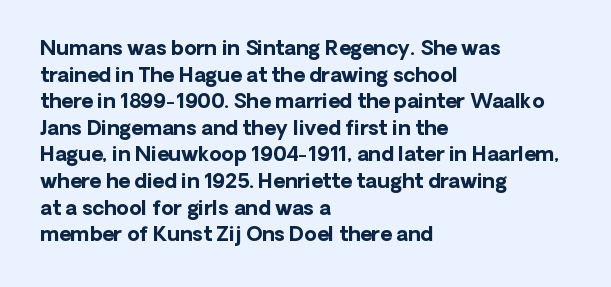
The image shows 20 px bold type, upright; set left-aligned, normal line spacing (1.33x), normal letter spacing, not underlined.
